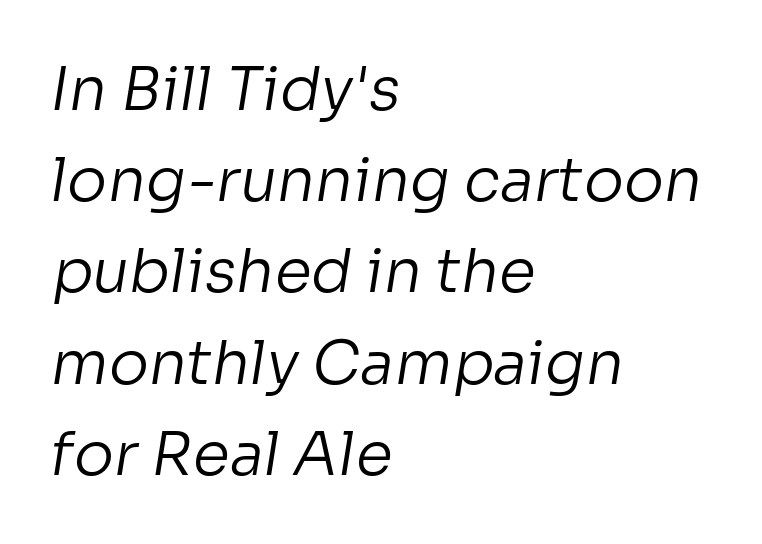
The text block is weighted toward the left margin, trailing off unevenly rightward. Unmarked baselines from the first word to the last. Serif or sans? Sans — the stroke terminals are bare. Evenly set lines give the paragraph a standard silhouette. These lines keep a tight, regular rhythm from letter to letter.
